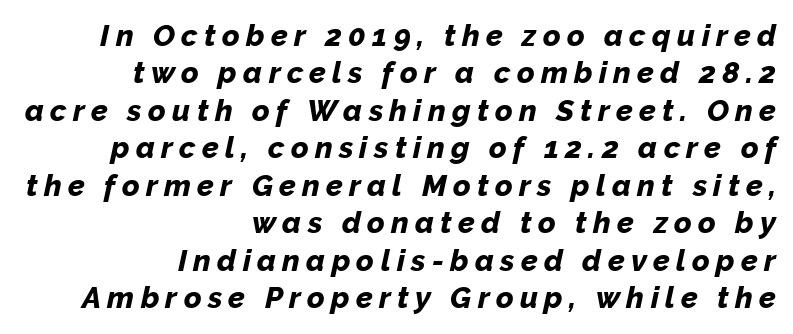
Q: Is the text bold? A: Yes.
Q: Is the text italic (slanted)? A: Yes, it leans right by about 12 degrees.
Q: Is the text underlined? A: No.
Q: How is the paragraph aligned? A: Right-aligned.
Q: Is the spacing between letters normal or unusually wide? A: Unusually wide.
Q: Is the spacing between lines tight, normal or loose? A: Normal.
Q: Width (condensed, normal, or wide)? A: Normal.
Q: Stroke contrast? A: Low.
Q: x-height? A: Medium.
Q: Monospaced? A: No.
